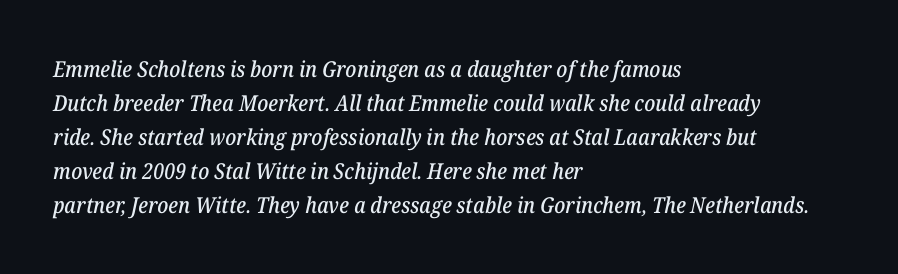
{"italic": "yes", "lean": "right", "slant_degrees": 12, "underline": "no", "align": "left", "line_spacing": "normal", "line_spacing_ratio": 1.55, "letter_spacing": "normal", "letter_spacing_em": 0.0, "glyph_px": 22}
